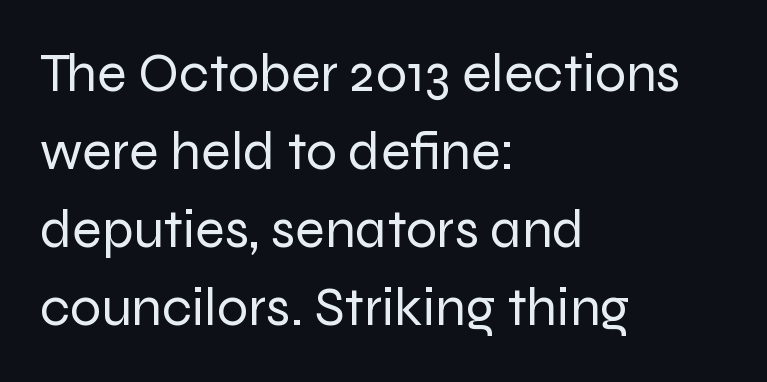
Q: Is the text bold? A: No.
Q: Is the text italic (slanted)? A: No, it is upright.
Q: Is the typeface a serif or a sans-serif typeface? A: Sans-serif.
Q: Is the text underlined? A: No.
Q: How is the paragraph aligned? A: Left-aligned.
Q: Is the spacing between letters normal or unusually wide? A: Normal.
Q: Is the spacing between lines tight, normal or loose? A: Normal.
Q: Width (condensed, normal, or wide)? A: Normal.
Q: Stroke contrast? A: Low.
Q: x-height? A: Medium.
Q: Monospaced? A: No.
